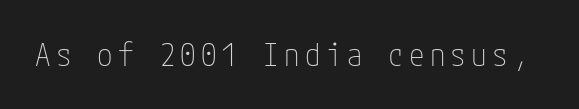
The image shows 31 px thin, condensed sans-serif type, upright; set not underlined; low stroke contrast and a medium x-height.
